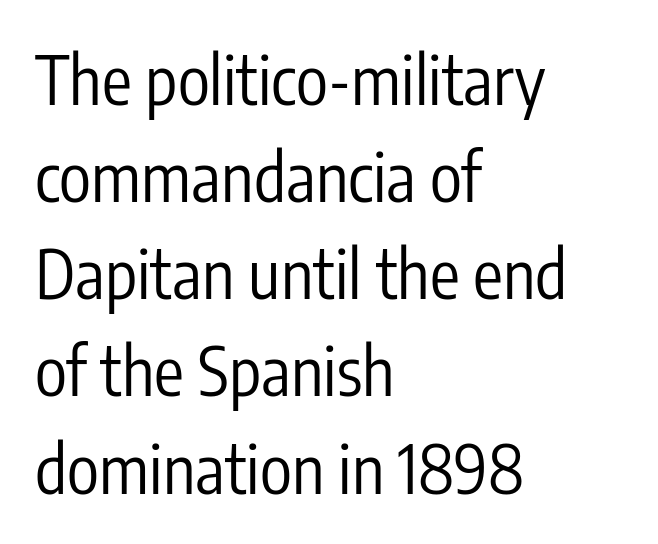
The text block is weighted toward the left margin, trailing off unevenly rightward. Are there feet on the stems? There aren't — it's a sans. The baseline area is clear. One glance says typical: line gaps are just what's usual.
